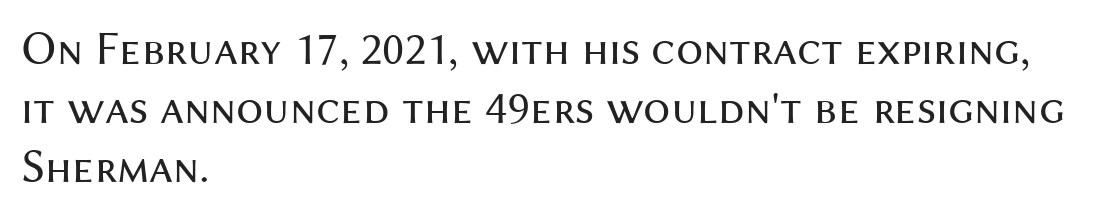
Compared with a typical body face, this is equally light or lighter still. Here the designer chose a conventional face with non-uniform glyph widths. The axis of the letterforms is exactly vertical. The font family rendered here belongs to the sans-serif group. Students, note that the glyphs here touch the page at normal intervals.
